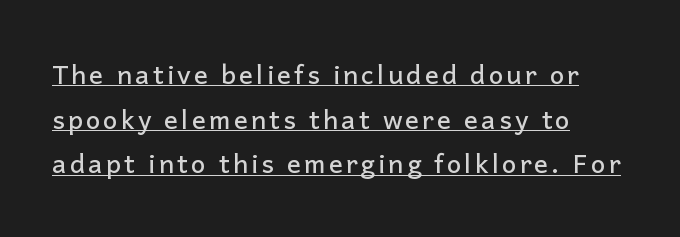
Q: Is the text italic (slanted)? A: No, it is upright.
Q: Is the text underlined? A: Yes.
Q: How is the paragraph aligned? A: Left-aligned.
